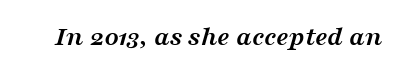
Q: Is the text bold? A: Yes.
Q: Is the text italic (slanted)? A: Yes, it leans right by about 16 degrees.
Q: Is the typeface a serif or a sans-serif typeface? A: Serif.
Q: Is the text underlined? A: No.
Q: Is the spacing between letters normal or unusually wide? A: Normal.
Q: Width (condensed, normal, or wide)? A: Wide.
Q: Stroke contrast? A: Medium.
Q: x-height? A: Medium.
Q: Monospaced? A: No.
